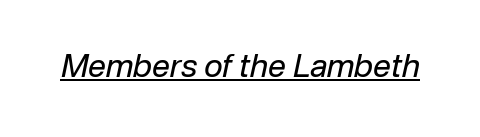
The line texture is even and compact thanks to regular tracking. Looks like someone drew a line under every word here. This is oblique type, the kind used for emphasis or titles. Bold? No — there's no thickening of the strokes. This sample has the flowing, uneven cadence of proportional lettering.
